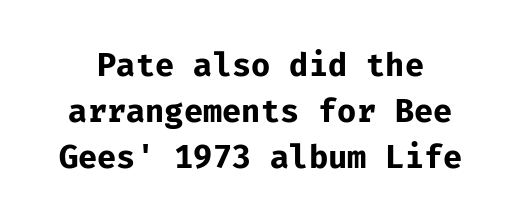
The foot of each line stays bare and open. Think of a typewriter: that constant character pitch is what you see here. The specimen reads as upright at a glance. Compared with typical body copy, the letter spacing here is the same. The designer went with a sans here, leaving each stem footless. Interline gaps are of average width in this sample.
